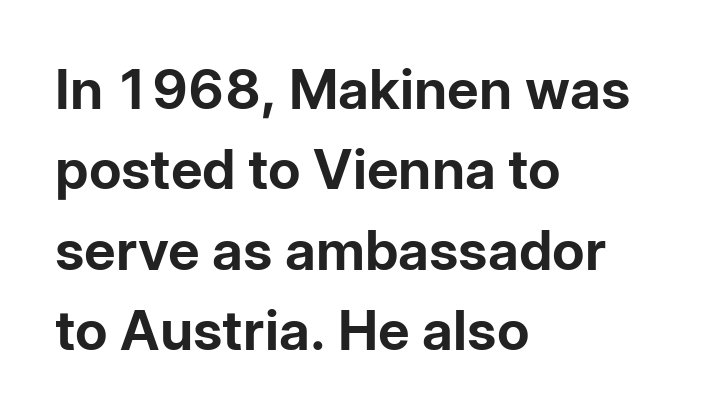
Here the glyphs are tracked normally, forming tight word shapes. The characters display no serif detailing; their extremities are plain. Here the designer chose a conventional face with non-uniform glyph widths. Reading down the column, the eye jumps a familiar distance to each next line. This rendering features lettering with no underline.
